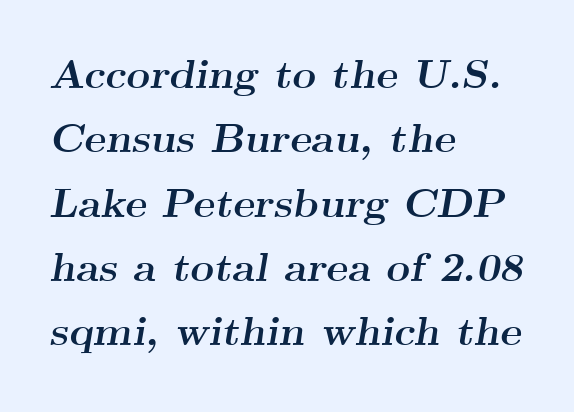
The image shows 41 px semibold, wide serif type, italic (leaning right); set left-aligned, normal line spacing (1.57x), normal letter spacing, not underlined; medium stroke contrast and a small x-height.
